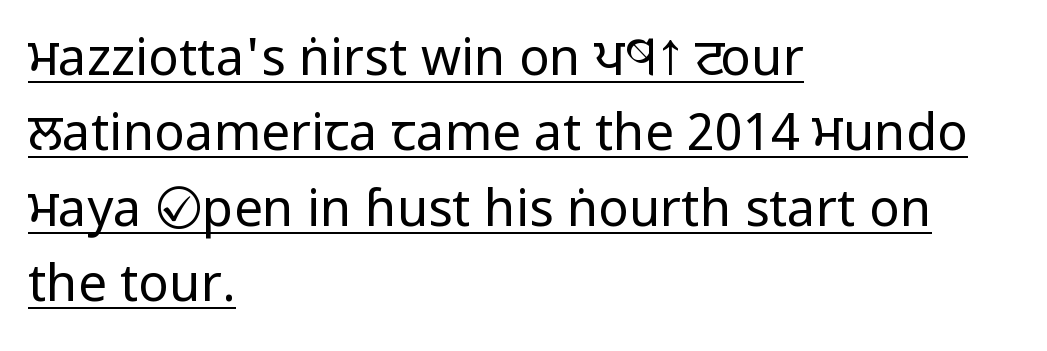
The image shows 51 px regular-weight, condensed sans-serif type, upright; set left-aligned, normal line spacing (1.48x), normal letter spacing, underlined; low stroke contrast and a large x-height.
